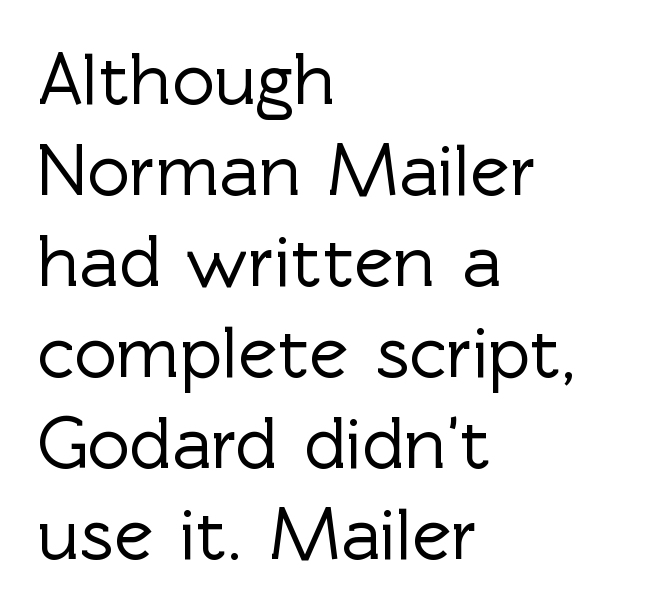
Q: Is the text italic (slanted)? A: No, it is upright.
Q: Is the typeface a serif or a sans-serif typeface? A: Sans-serif.
Q: Is the text underlined? A: No.
Q: How is the paragraph aligned? A: Left-aligned.
Q: Is the spacing between letters normal or unusually wide? A: Normal.
Q: Width (condensed, normal, or wide)? A: Normal.
Q: x-height? A: Medium.
Q: Monospaced? A: No.
